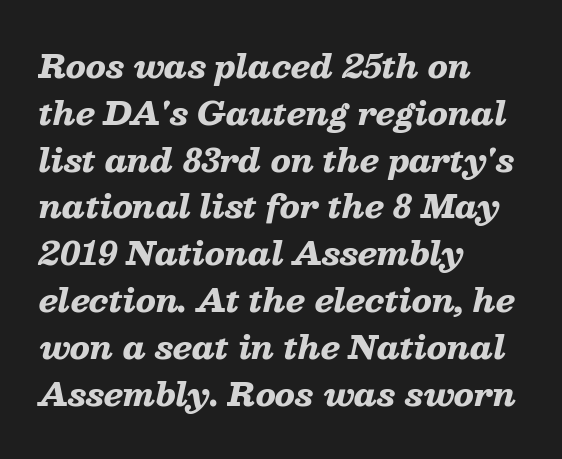
The image shows 31 px heavy, wide type, italic (leaning right); set left-aligned, normal line spacing (1.51x), normal letter spacing, not underlined; low stroke contrast and a medium x-height.
